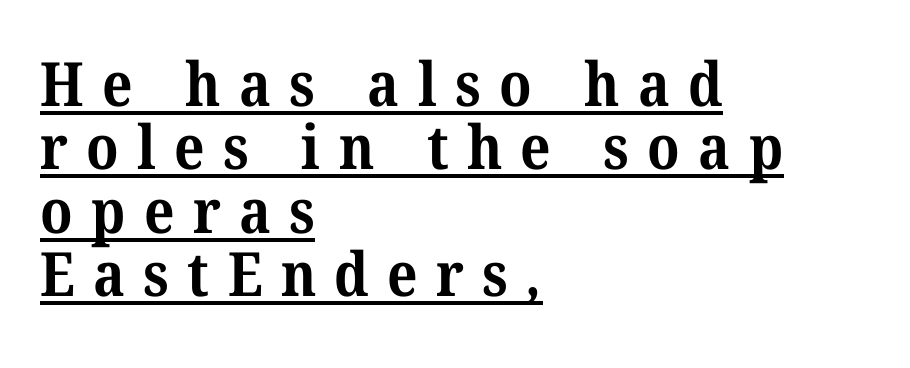
Q: Is the text bold? A: Yes.
Q: Is the typeface a serif or a sans-serif typeface? A: Serif.
Q: Is the text underlined? A: Yes.
Q: How is the paragraph aligned? A: Left-aligned.
Q: Is the spacing between letters normal or unusually wide? A: Unusually wide.
Q: Is the spacing between lines tight, normal or loose? A: Tight.
Q: Width (condensed, normal, or wide)? A: Normal.
Q: Stroke contrast? A: Medium.
Q: x-height? A: Medium.
Q: Monospaced? A: No.
